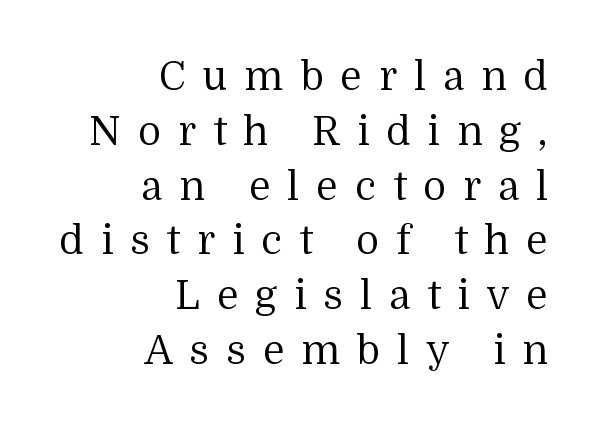
The image shows 40 px regular-weight serif type, upright; set right-aligned, normal line spacing (1.37x), unusually wide letter spacing (+0.42 em), not underlined; medium stroke contrast and a medium x-height.
